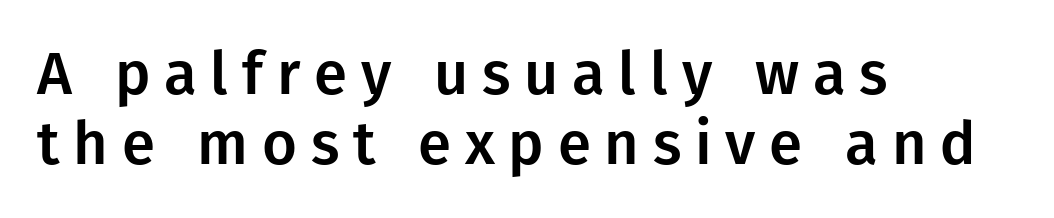
Does extra space separate the letters? Yes, quite a lot of it. Character widths vary here, with narrow letters taking less room than wide ones. Does the copy run flush right? No — it runs flush left. This rendering features lettering with no underline. Stroke terminals: plain, sans-serif. It's the straight-up-and-down kind of type.
